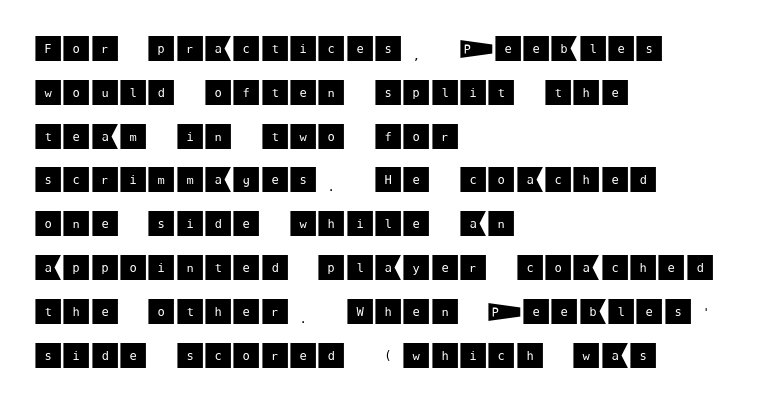
Q: Is the text italic (slanted)? A: No, it is upright.
Q: Is the typeface a serif or a sans-serif typeface? A: Sans-serif.
Q: Is the text underlined? A: No.
Q: How is the paragraph aligned? A: Left-aligned.
Q: Is the spacing between letters normal or unusually wide? A: Normal.
Q: Is the spacing between lines tight, normal or loose? A: Normal.
Q: Width (condensed, normal, or wide)? A: Normal.
Q: Stroke contrast? A: Medium.
Q: x-height? A: Large.
